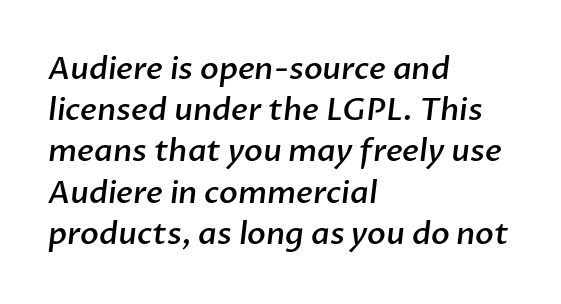
Spacing verdict: proportional, widths tailored to each character. The font family rendered here belongs to the sans-serif group. The rendering keeps characters at their native spacing. The line-height multiplier appears to be the usual default. This sample is left-justified, so line endings fall wherever the words run out.
